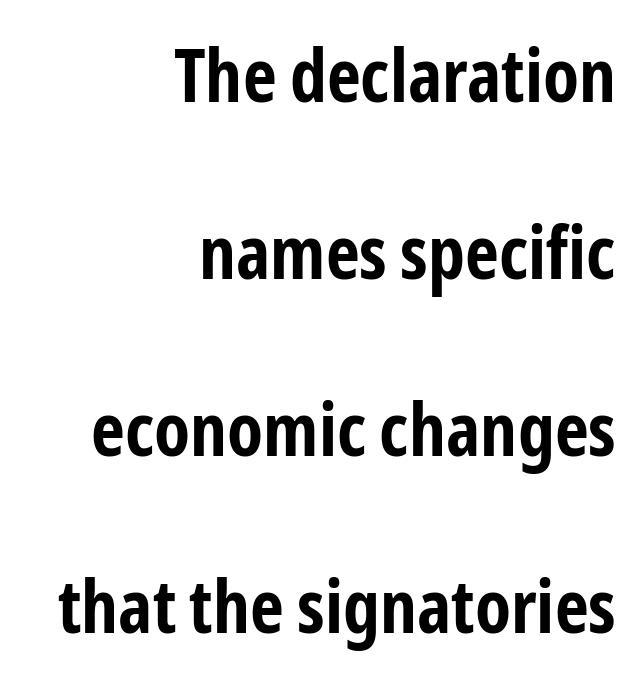
{"serif": "no", "italic": "no", "bold": "yes", "weight": "bold", "width": "condensed", "stroke_contrast": "low", "x_height": "medium", "monospaced": "no", "underline": "no", "align": "right", "line_spacing": "loose", "line_spacing_ratio": 2.39, "letter_spacing": "normal", "letter_spacing_em": 0.0, "glyph_px": 74}
